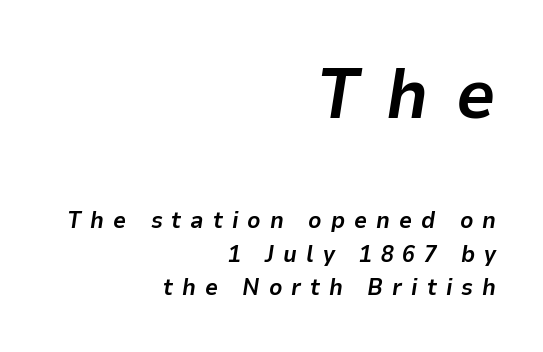
Honestly, the row spacing looks completely unremarkable. Looks like regular typesetting: each glyph gets only the width it needs. The rendering uses a bold face; every stroke is thick and dark. In CSS terms this would be text-align: right. If you drew a line through each stem, it would be angled. Lines of text with bare space underneath.
